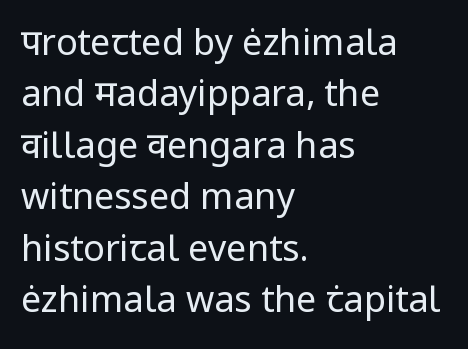
The image shows 36 px regular-weight sans-serif type, upright; set left-aligned, normal line spacing (1.43x), normal letter spacing, not underlined; low stroke contrast and a medium x-height.
